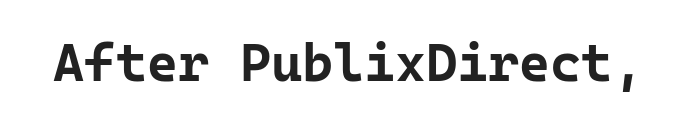
{"serif": "no", "italic": "no", "bold": "yes", "weight": "bold", "width": "normal", "stroke_contrast": "low", "x_height": "medium", "monospaced": "yes", "underline": "no", "letter_spacing": "normal", "letter_spacing_em": 0.0, "glyph_px": 53}
